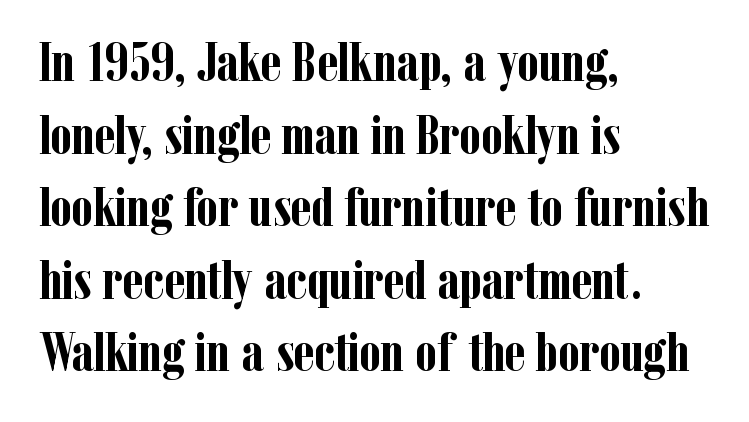
{"serif": "yes", "italic": "no", "bold": "yes", "weight": "semibold", "width": "condensed", "stroke_contrast": "low", "x_height": "medium", "monospaced": "no", "underline": "no", "align": "left", "line_spacing": "normal", "line_spacing_ratio": 1.32, "letter_spacing": "normal", "letter_spacing_em": 0.0, "glyph_px": 55}
